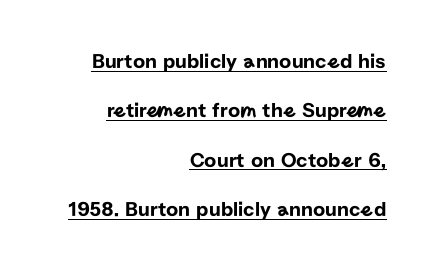
{"italic": "no", "underline": "yes", "align": "right", "line_spacing": "loose", "line_spacing_ratio": 2.35, "letter_spacing": "normal", "letter_spacing_em": 0.0, "glyph_px": 21}
